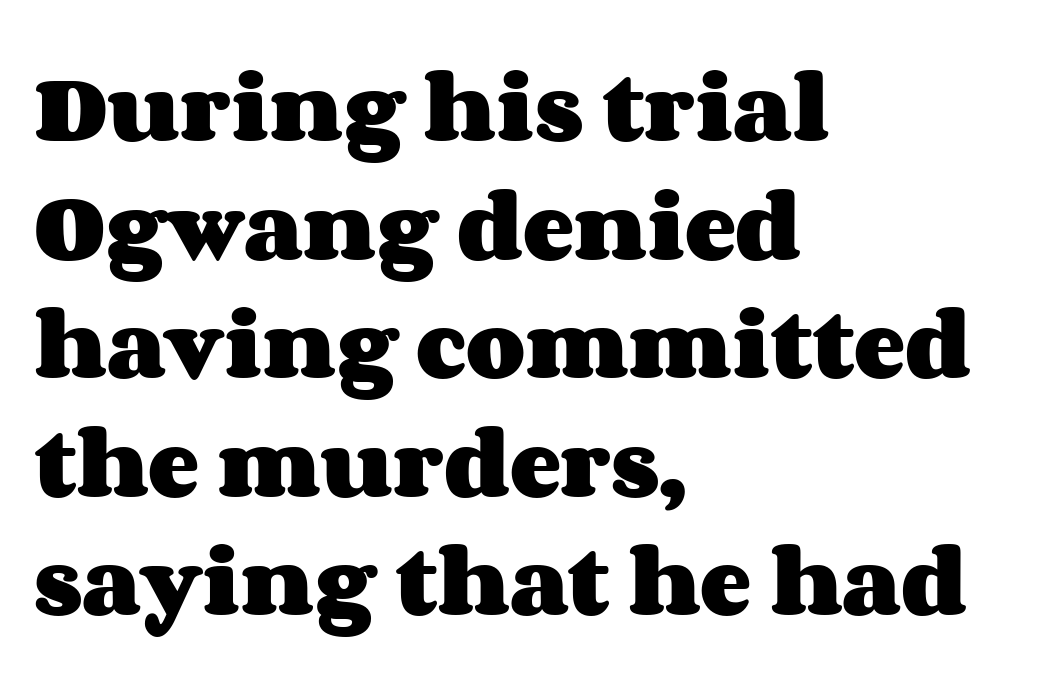
Tracking here is standard; glyphs follow each other at the usual distance. Check under the words: just untouched page. Look at the stroke-to-counter ratio: heavy, a bold. The typesetter chose a ragged-right arrangement here. A normal amount of white space separates one row of letters from the next.
